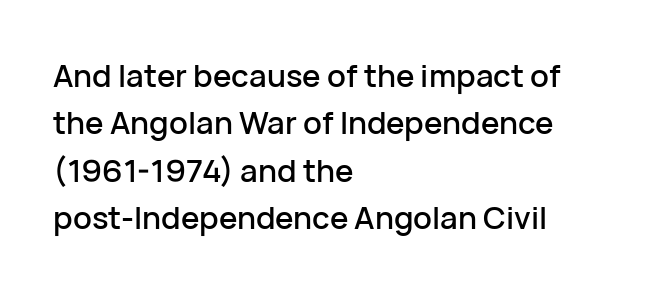
Q: Is the text italic (slanted)? A: No, it is upright.
Q: Is the typeface a serif or a sans-serif typeface? A: Sans-serif.
Q: Is the text underlined? A: No.
Q: How is the paragraph aligned? A: Left-aligned.
Q: Is the spacing between letters normal or unusually wide? A: Normal.
Q: Is the spacing between lines tight, normal or loose? A: Normal.
Q: Width (condensed, normal, or wide)? A: Normal.
Q: Stroke contrast? A: Low.
Q: x-height? A: Medium.
Q: Monospaced? A: No.
